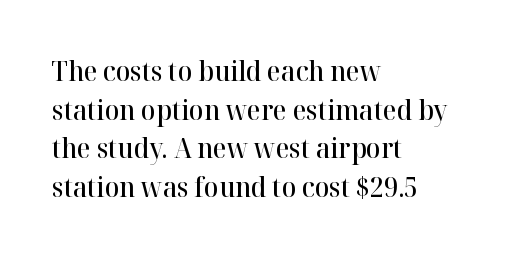
{"italic": "no", "bold": "semi", "underline": "no", "align": "left", "line_spacing": "normal", "line_spacing_ratio": 1.43, "letter_spacing": "normal", "letter_spacing_em": 0.0, "glyph_px": 27}
